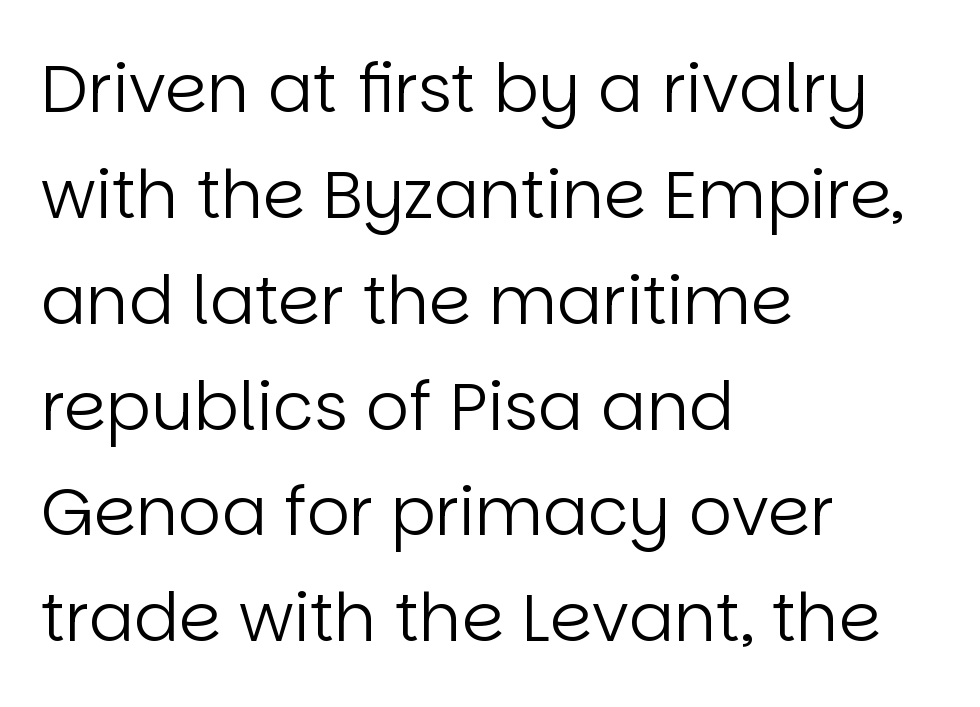
The image shows 67 px regular-weight sans-serif type, upright; set left-aligned, normal line spacing (1.58x), normal letter spacing, not underlined; low stroke contrast and a large x-height.
